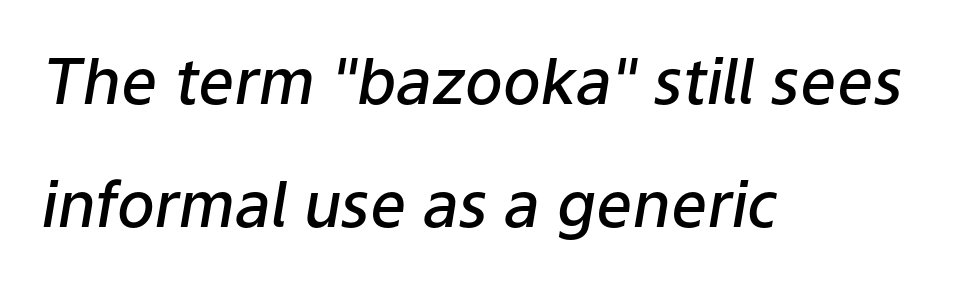
The image shows 63 px semibold type, italic (leaning right); set left-aligned, loose line spacing (1.96x), normal letter spacing, not underlined; low stroke contrast and a medium x-height.
